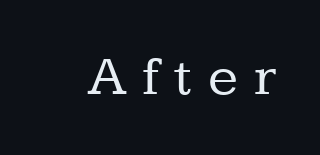
The image shows 56 px regular-weight serif type, upright; set unusually wide letter spacing (+0.28 em), not underlined; low stroke contrast and a medium x-height.
